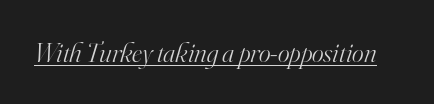
{"serif": "yes", "italic": "yes", "lean": "right", "slant_degrees": 16, "bold": "no", "weight": "light", "width": "normal", "stroke_contrast": "high", "x_height": "small", "monospaced": "no", "underline": "yes", "letter_spacing": "normal", "letter_spacing_em": 0.0, "glyph_px": 28}
